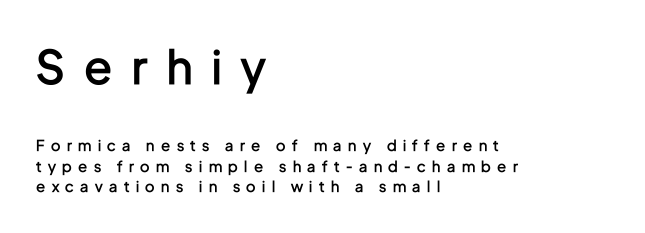
The image shows 46 px semibold, condensed sans-serif type, upright; set left-aligned, normal line spacing (1.36x), unusually wide letter spacing (+0.43 em), not underlined; the first (top) block is 3.07x larger; low stroke contrast and a medium x-height.
